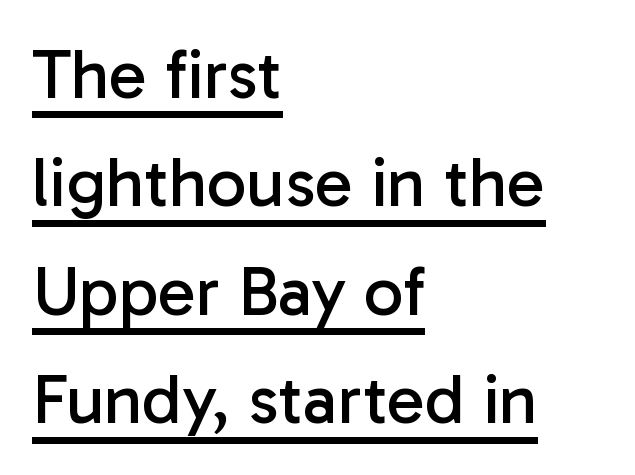
Q: Is the text bold? A: No.
Q: Is the text italic (slanted)? A: No, it is upright.
Q: Is the typeface a serif or a sans-serif typeface? A: Sans-serif.
Q: Is the text underlined? A: Yes.
Q: How is the paragraph aligned? A: Left-aligned.
Q: Is the spacing between letters normal or unusually wide? A: Normal.
Q: Is the spacing between lines tight, normal or loose? A: Normal.
Q: Width (condensed, normal, or wide)? A: Normal.
Q: Stroke contrast? A: Low.
Q: x-height? A: Medium.
Q: Monospaced? A: No.
